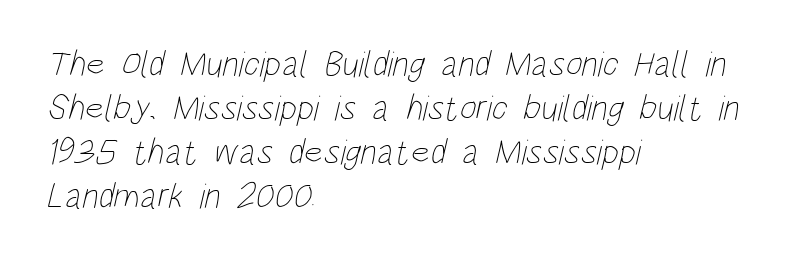
{"bold": "no", "weight": "thin", "width": "condensed", "stroke_contrast": "low", "x_height": "large", "monospaced": "no", "underline": "no", "align": "left", "line_spacing_ratio": 1.22, "letter_spacing": "normal", "letter_spacing_em": 0.0, "glyph_px": 36}
